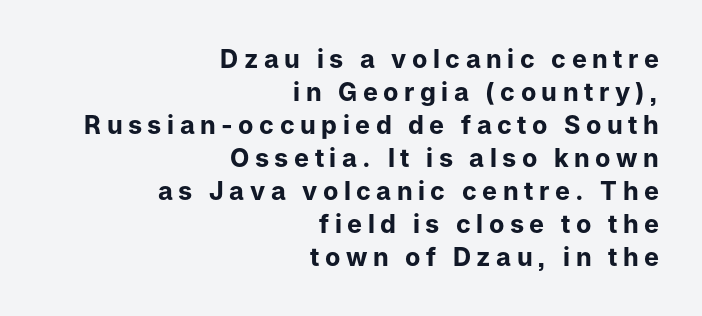
Q: Is the text bold? A: Yes.
Q: Is the text italic (slanted)? A: No, it is upright.
Q: Is the text underlined? A: No.
Q: How is the paragraph aligned? A: Right-aligned.
Q: Is the spacing between letters normal or unusually wide? A: Unusually wide.
Q: Is the spacing between lines tight, normal or loose? A: Normal.
